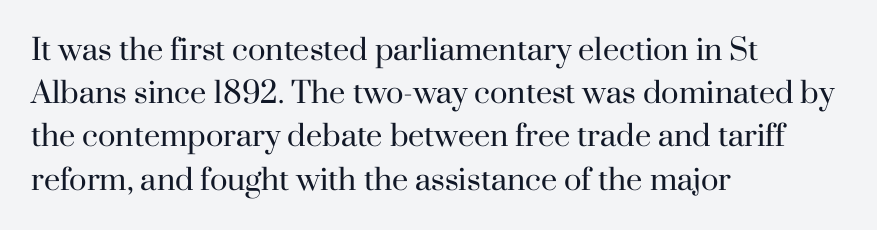
{"serif": "yes", "italic": "no", "bold": "no", "weight": "regular", "width": "normal", "stroke_contrast": "high", "x_height": "small", "monospaced": "no", "underline": "no", "align": "left", "line_spacing": "normal", "line_spacing_ratio": 1.49, "letter_spacing": "normal", "letter_spacing_em": 0.0, "glyph_px": 29}
